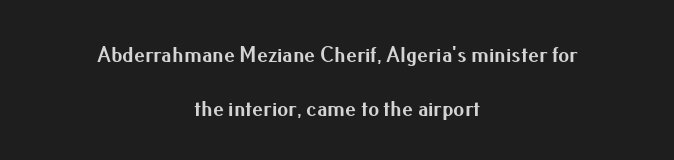
The foot of each line stays bare and open. The letters sit at their default tracking, neither squeezed nor spread. Each new line begins a long way beneath the previous one. In terms of weight, the rendering is a true, heavy bold. Does the lettering tilt? It doesn't — this is upright.
